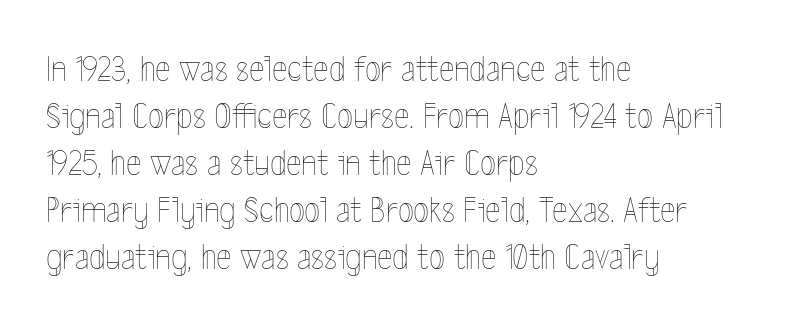
Q: Is the text bold? A: No.
Q: Is the text italic (slanted)? A: No, it is upright.
Q: Is the text underlined? A: No.
Q: How is the paragraph aligned? A: Left-aligned.
Q: Is the spacing between letters normal or unusually wide? A: Normal.
Q: Is the spacing between lines tight, normal or loose? A: Normal.
Q: Width (condensed, normal, or wide)? A: Condensed.
Q: x-height? A: Medium.
Q: Monospaced? A: No.
